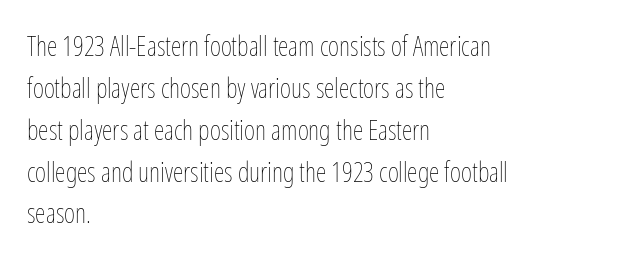
The image shows 27 px text type, upright; set left-aligned, normal line spacing (1.55x), normal letter spacing, not underlined.
